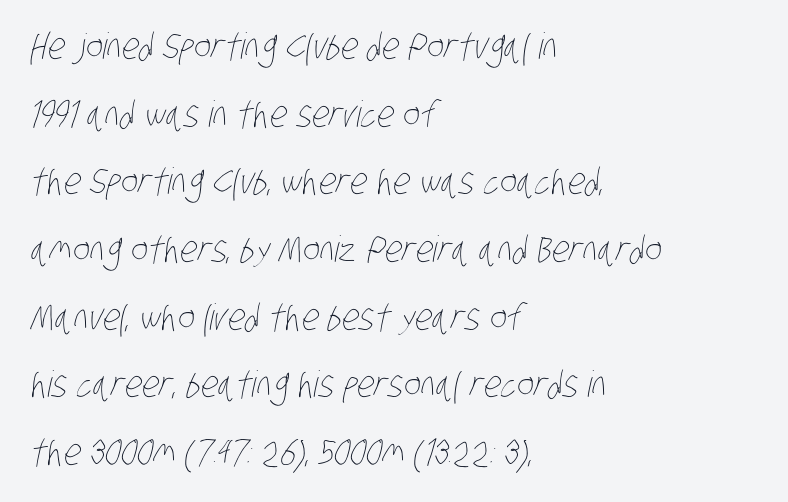
The image shows 36 px thin, condensed type; set left-aligned, line spacing 1.88x, normal letter spacing, not underlined; low stroke contrast and a large x-height.
